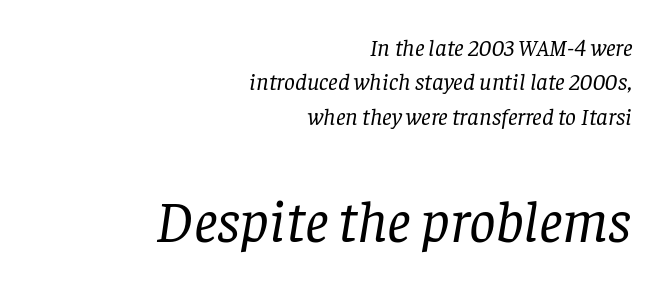
The image shows 59 px regular-weight serif type, italic (leaning right); set right-aligned, normal line spacing (1.43x), normal letter spacing, not underlined; the second (bottom) block is 2.46x larger; low stroke contrast and a large x-height.
